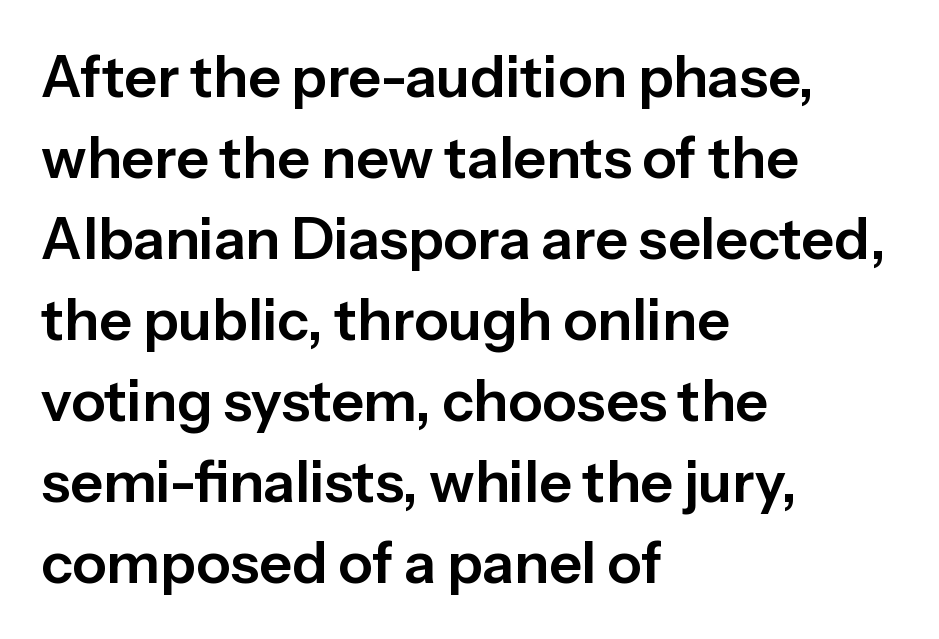
Q: Is the text italic (slanted)? A: No, it is upright.
Q: Is the typeface a serif or a sans-serif typeface? A: Sans-serif.
Q: Is the text underlined? A: No.
Q: How is the paragraph aligned? A: Left-aligned.
Q: Is the spacing between letters normal or unusually wide? A: Normal.
Q: Is the spacing between lines tight, normal or loose? A: Normal.
Q: Width (condensed, normal, or wide)? A: Normal.
Q: Stroke contrast? A: Low.
Q: x-height? A: Medium.
Q: Monospaced? A: No.
